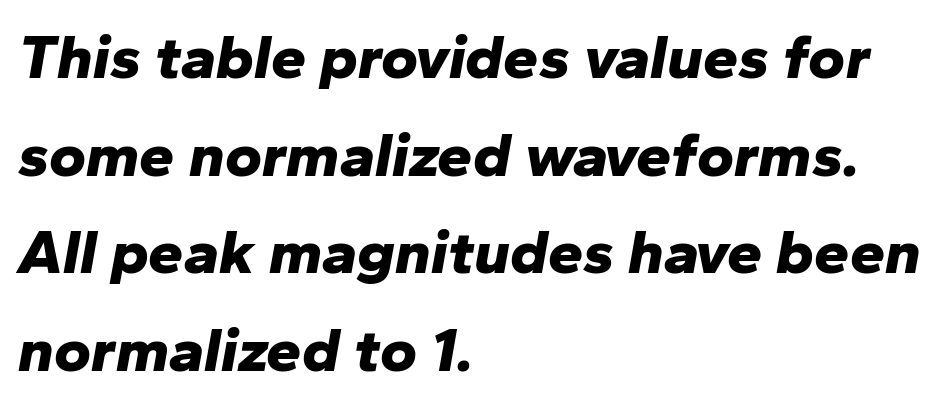
The specimen reads as italic at a glance. Short note: letters normally spaced. Leftover space on each line is placed entirely after the last word. Glance below the letters and you will spot only blank space.
